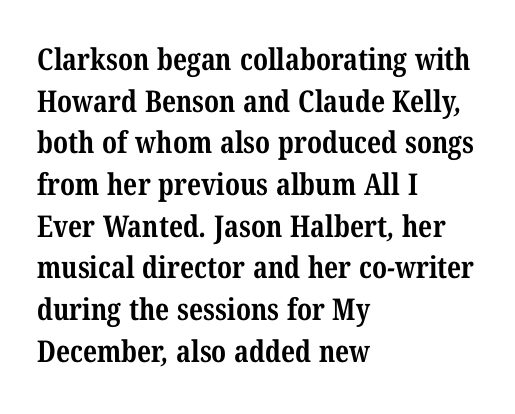
Q: Is the text bold? A: Yes.
Q: Is the typeface a serif or a sans-serif typeface? A: Serif.
Q: Is the text underlined? A: No.
Q: How is the paragraph aligned? A: Left-aligned.
Q: Is the spacing between letters normal or unusually wide? A: Normal.
Q: Is the spacing between lines tight, normal or loose? A: Normal.
Q: Width (condensed, normal, or wide)? A: Condensed.
Q: Stroke contrast? A: Medium.
Q: x-height? A: Medium.
Q: Monospaced? A: No.
